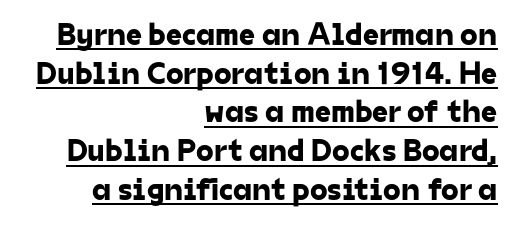
The image shows 32 px sans-serif type; set right-aligned, line spacing 1.21x, normal letter spacing, underlined; low stroke contrast and a medium x-height.
